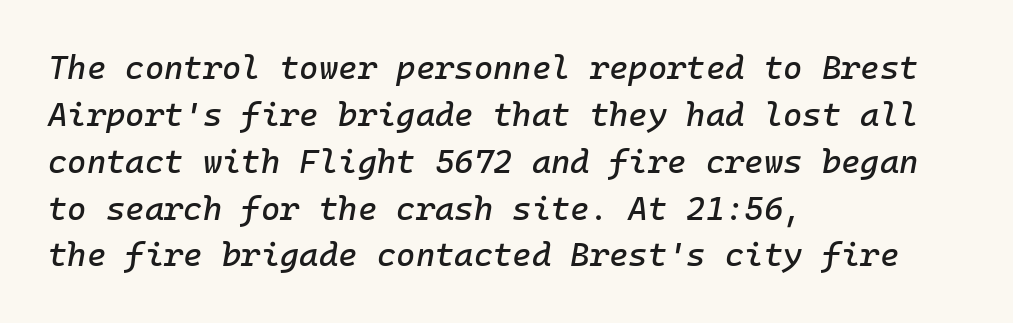
Q: Is the text italic (slanted)? A: Yes, it leans right by about 10 degrees.
Q: Is the text underlined? A: No.
Q: How is the paragraph aligned? A: Left-aligned.
Q: Is the spacing between letters normal or unusually wide? A: Normal.
Q: Is the spacing between lines tight, normal or loose? A: Normal.
Q: Width (condensed, normal, or wide)? A: Normal.
Q: Stroke contrast? A: Low.
Q: x-height? A: Medium.
Q: Monospaced? A: Yes.
